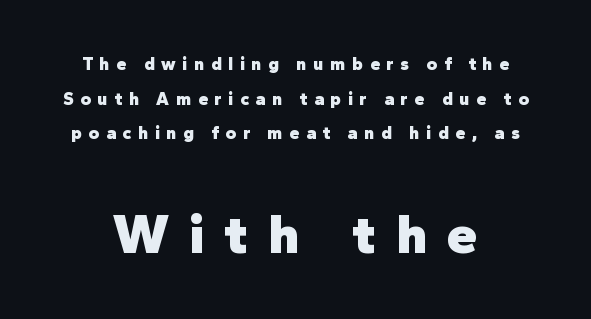
Q: Is the text bold? A: Yes.
Q: Is the text italic (slanted)? A: No, it is upright.
Q: Is the typeface a serif or a sans-serif typeface? A: Sans-serif.
Q: Is the text underlined? A: No.
Q: Is the spacing between letters normal or unusually wide? A: Unusually wide.
Q: Is the spacing between lines tight, normal or loose? A: Loose.
Q: Which block of text is set in a larger size, the first (top) or the second (bottom)? A: The second (bottom) one.
Q: Width (condensed, normal, or wide)? A: Normal.
Q: Stroke contrast? A: Low.
Q: x-height? A: Medium.
Q: Monospaced? A: No.
